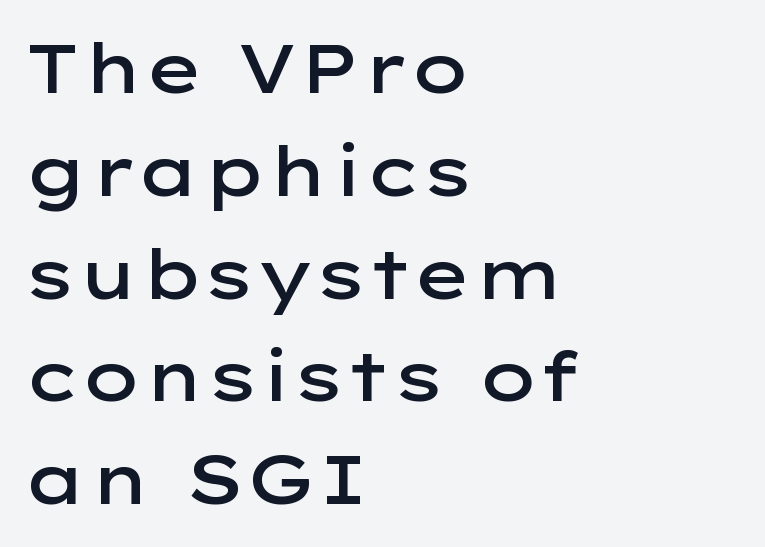
The image shows 69 px semibold, wide sans-serif type, upright; set left-aligned, normal line spacing (1.49x), normal letter spacing, not underlined; low stroke contrast and a medium x-height.
